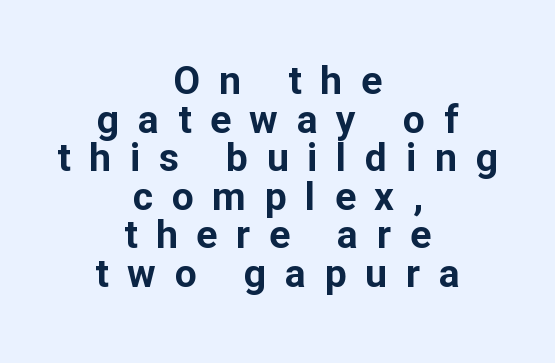
The image shows 39 px bold sans-serif type, upright; set centered, tight line spacing (0.99x), unusually wide letter spacing (+0.48 em), not underlined; low stroke contrast and a medium x-height.
